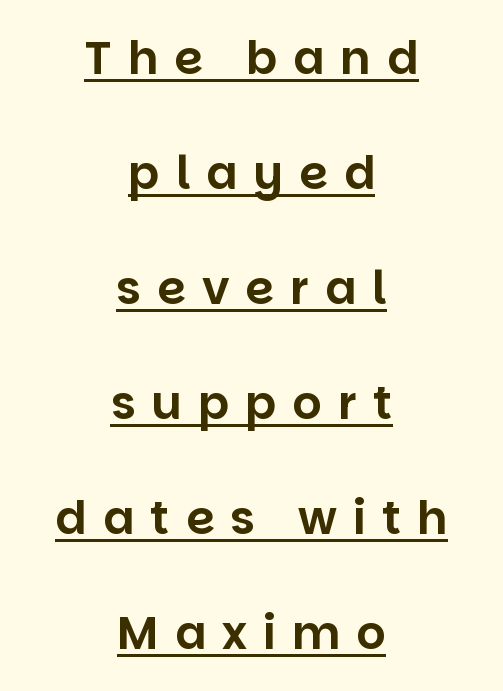
Reading down the column, the eye jumps a long way to each next line. A continuous stroke trails under the words, as in a hyperlink. Characters follow at a spacing far wider than the type designer built in. No feet cap the strokes, marking this as sans-serif type. The letters advance in unequal steps, a hallmark of proportional type. One-word summary of the alignment: center.
